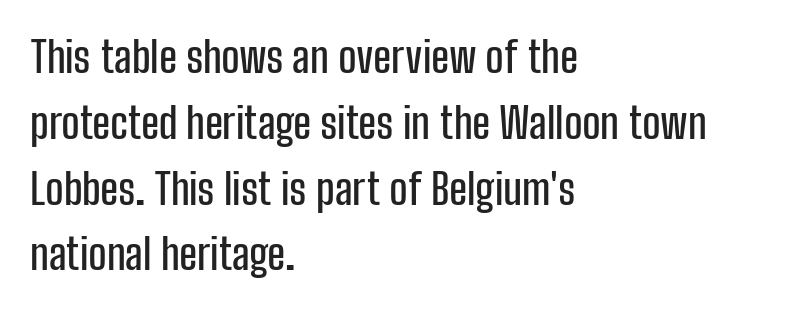
The image shows 43 px condensed sans-serif type, upright; set left-aligned, normal line spacing (1.53x), normal letter spacing, not underlined; low stroke contrast and a medium x-height.
